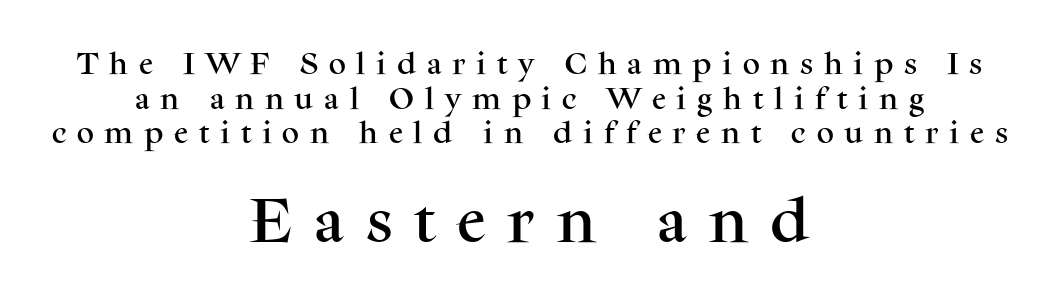
The image shows 49 px serif type, upright; set centered, normal line spacing (1.44x), unusually wide letter spacing (+0.45 em), not underlined; the second (bottom) block is 2.04x larger; medium stroke contrast and a medium x-height.
